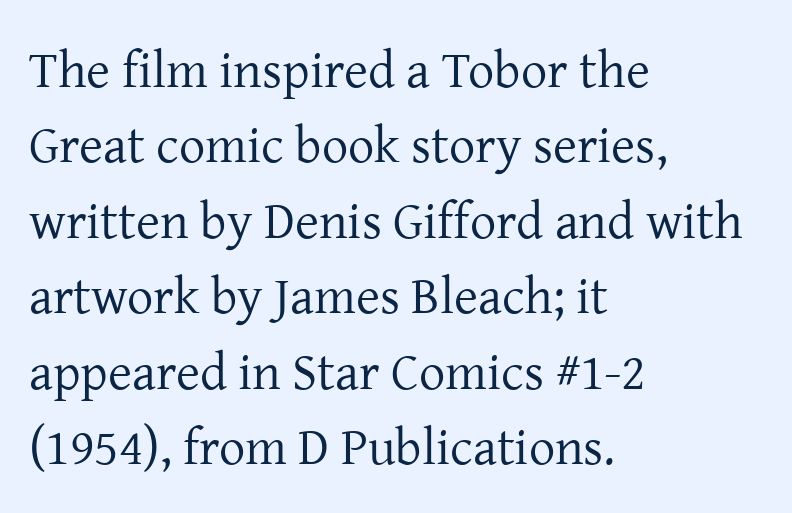
The image shows 52 px regular-weight serif type, upright; set left-aligned, normal line spacing (1.45x), normal letter spacing, not underlined; low stroke contrast and a medium x-height.
